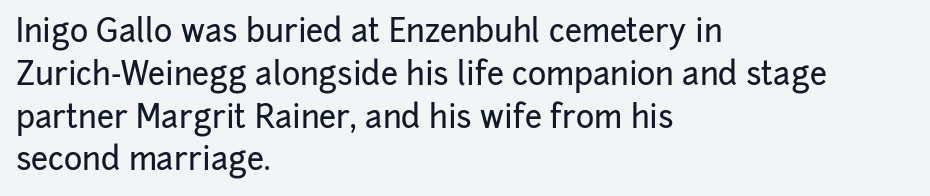
The lines sit at an ordinary, default distance from one another. Alignment: flush left. You could call the tracking neutral — neither tight nor loose. Every character sits straight up, as roman type does.
